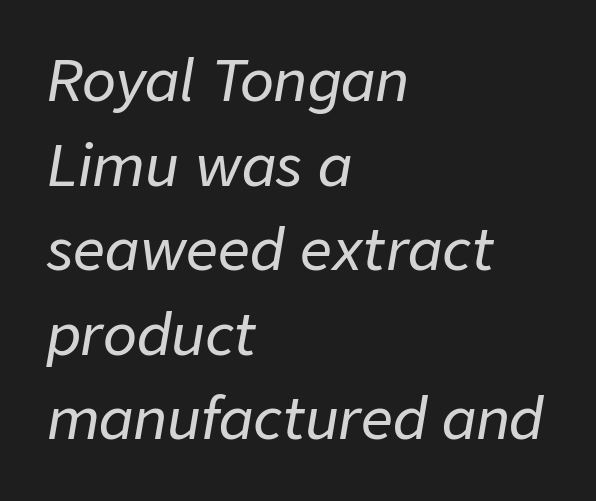
Varying glyph widths throughout — classic text-font behaviour. These lines sit exactly where default settings would place them. These lines stack with their left ends in a neat column. The axis of the letterforms is tilted away from vertical.
